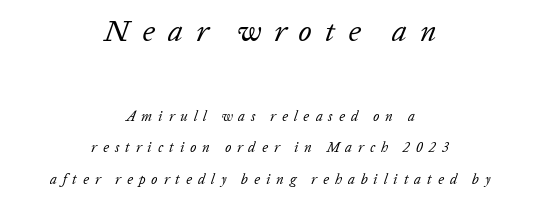
{"italic": "yes", "lean": "right", "slant_degrees": 20, "bold": "no", "weight": "regular", "width": "normal", "stroke_contrast": "low", "x_height": "medium", "monospaced": "no", "underline": "no", "align": "center", "line_spacing": "loose", "line_spacing_ratio": 2.26, "letter_spacing": "wide", "letter_spacing_em": 0.43, "larger_block": "first", "size_ratio": 2.14, "glyph_px": 30}
